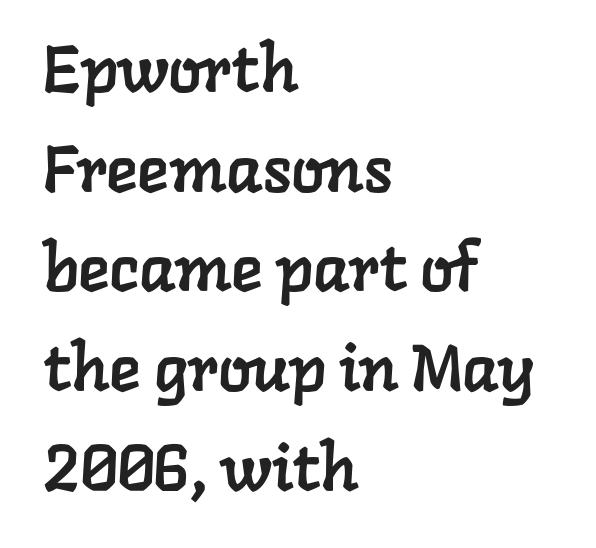
The image shows 66 px serif type; set left-aligned, normal line spacing (1.51x), normal letter spacing, not underlined; low stroke contrast and a medium x-height.
